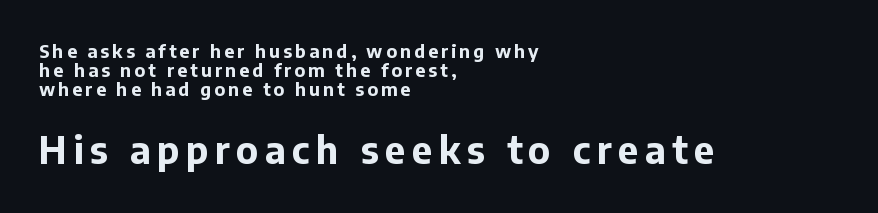
The image shows 37 px bold sans-serif type, upright; set left-aligned, tight line spacing (1.05x), not underlined; the second (bottom) block is 2.06x larger; low stroke contrast and a medium x-height.
